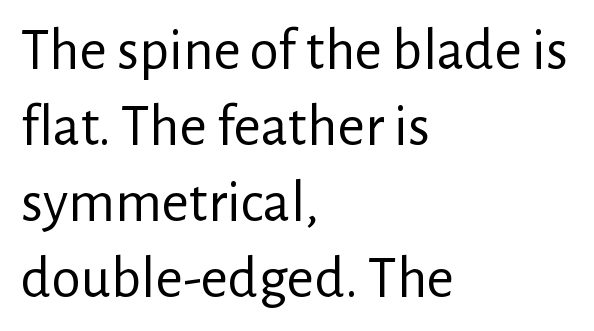
Characters remain perfectly vertical along every line. Default kerning and tracking; the words read as compact shapes. Character widths vary here, with narrow letters taking less room than wide ones. These lines stack with their left ends in a neat column. Regular leading. The weight would be labelled regular, book, light, or lighter still.
